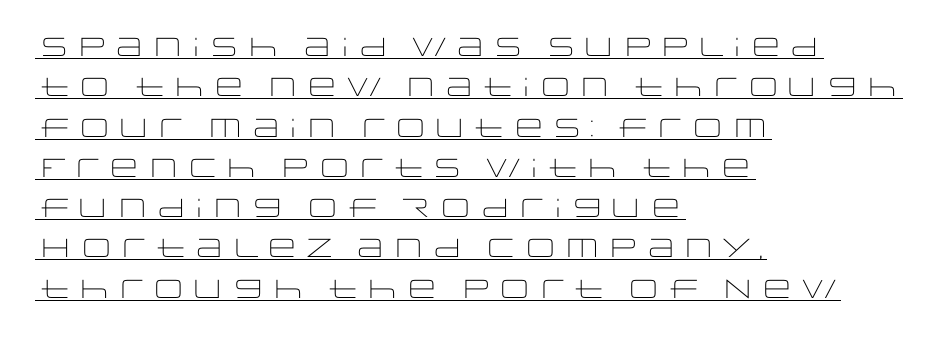
Q: Is the text bold? A: No.
Q: Is the text italic (slanted)? A: No, it is upright.
Q: Is the text underlined? A: Yes.
Q: How is the paragraph aligned? A: Left-aligned.
Q: Is the spacing between letters normal or unusually wide? A: Normal.
Q: Is the spacing between lines tight, normal or loose? A: Normal.
